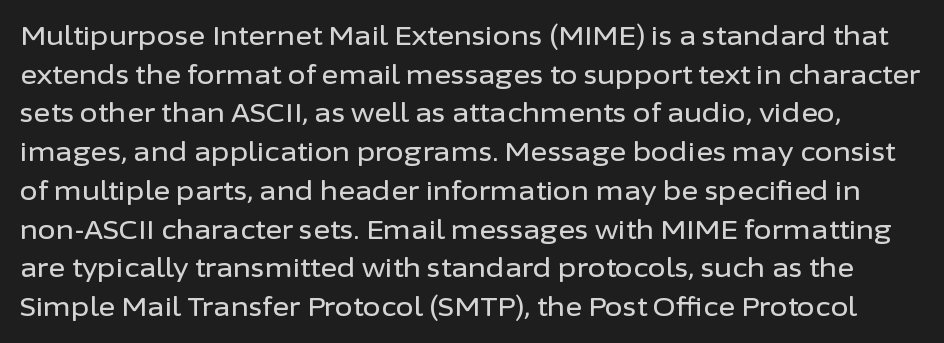
In terms of leading, this rendering sits right in the middle. The font's upright variant was chosen for this text. A bare baseline throughout the passage. Inter-character spacing is left at the font's built-in metrics.
